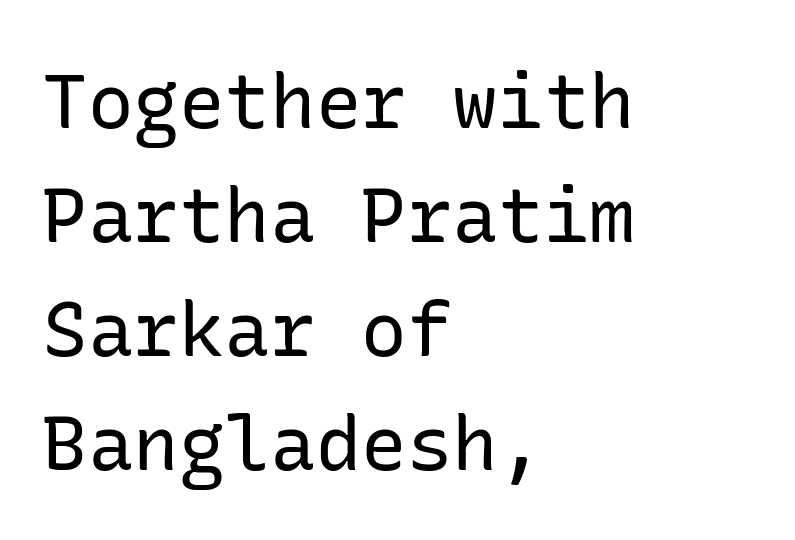
{"serif": "no", "italic": "no", "bold": "no", "weight": "regular", "width": "normal", "stroke_contrast": "low", "x_height": "medium", "underline": "no", "align": "left", "line_spacing": "normal", "line_spacing_ratio": 1.5, "letter_spacing": "normal", "letter_spacing_em": 0.0, "glyph_px": 76}
